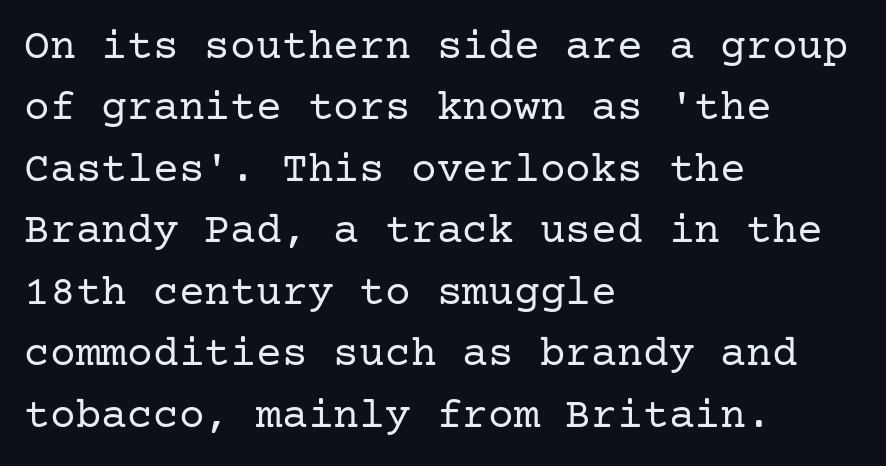
Q: Is the text bold? A: No.
Q: Is the text italic (slanted)? A: No, it is upright.
Q: Is the typeface a serif or a sans-serif typeface? A: Serif.
Q: Is the text underlined? A: No.
Q: How is the paragraph aligned? A: Left-aligned.
Q: Is the spacing between letters normal or unusually wide? A: Normal.
Q: Is the spacing between lines tight, normal or loose? A: Normal.
Q: Width (condensed, normal, or wide)? A: Normal.
Q: Stroke contrast? A: Low.
Q: x-height? A: Medium.
